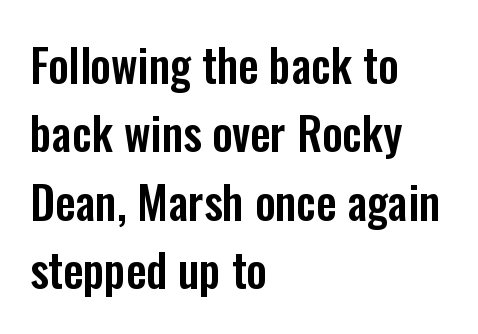
The image shows 45 px condensed sans-serif type, upright; set left-aligned, normal line spacing (1.52x), normal letter spacing, not underlined; low stroke contrast and a medium x-height.
